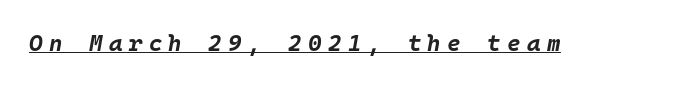
Q: Is the text bold? A: Yes.
Q: Is the text italic (slanted)? A: Yes, it leans right by about 10 degrees.
Q: Is the text underlined? A: Yes.
Q: Is the spacing between letters normal or unusually wide? A: Unusually wide.
